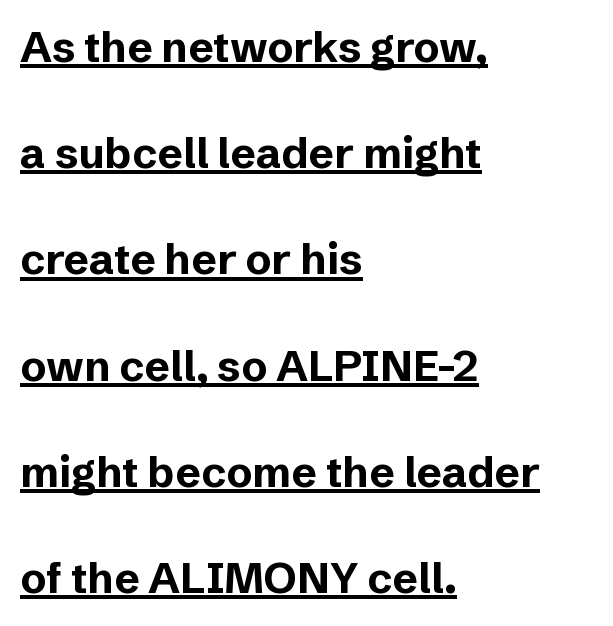
The image shows 43 px bold sans-serif type, upright; set left-aligned, loose line spacing (2.47x), normal letter spacing, underlined; low stroke contrast and a medium x-height.
